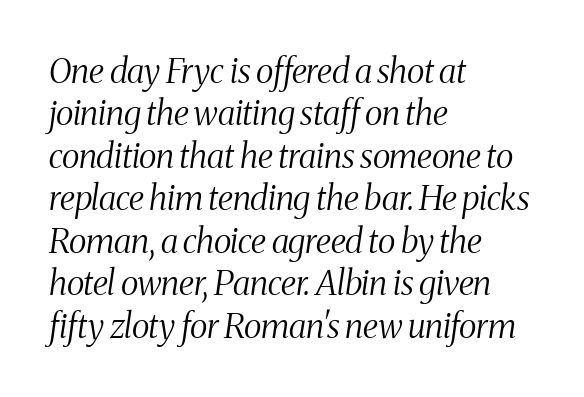
Q: Is the text bold? A: No.
Q: Is the text italic (slanted)? A: Yes, it leans right by about 8 degrees.
Q: Is the typeface a serif or a sans-serif typeface? A: Serif.
Q: Is the text underlined? A: No.
Q: How is the paragraph aligned? A: Left-aligned.
Q: Is the spacing between letters normal or unusually wide? A: Normal.
Q: Is the spacing between lines tight, normal or loose? A: Normal.
Q: Width (condensed, normal, or wide)? A: Condensed.
Q: Stroke contrast? A: Medium.
Q: x-height? A: Medium.
Q: Monospaced? A: No.
